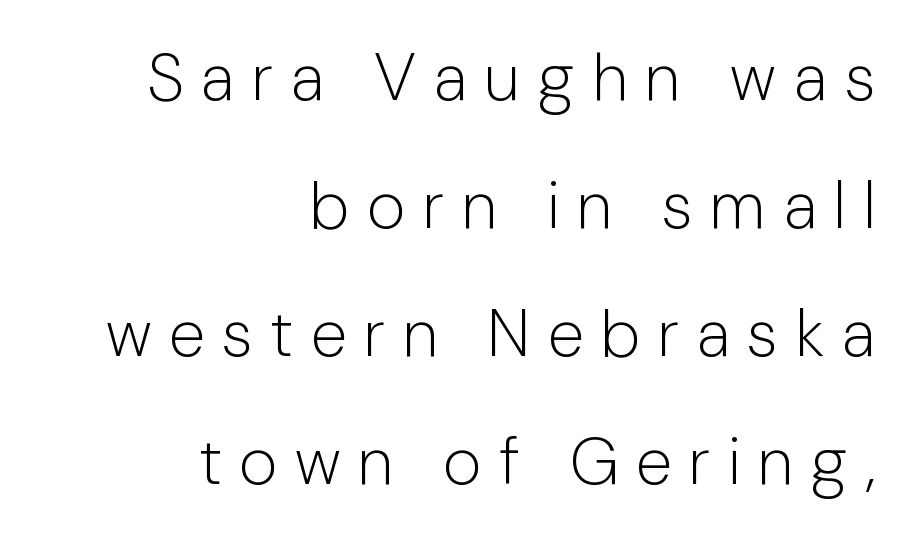
Is this a fixed-width face? No — the glyphs have proportional, varying widths. This sample trades compactness for vertical openness between lines. Each stroke keeps to a modest, everyday thickness or less. The typeface chosen for these lines omits serifs.
